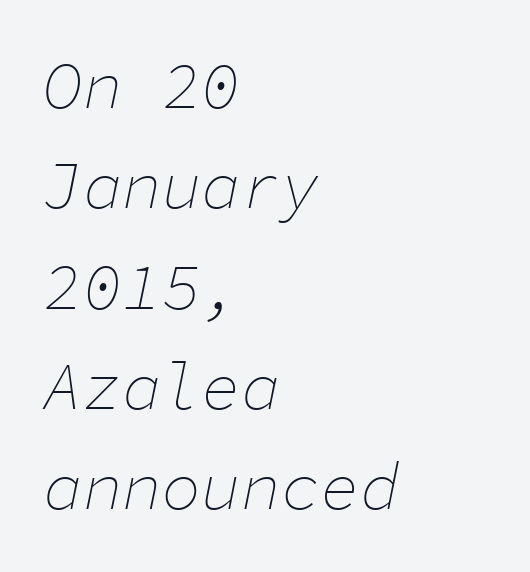
{"italic": "yes", "lean": "right", "slant_degrees": 11, "bold": "no", "weight": "thin", "width": "normal", "stroke_contrast": "low", "x_height": "medium", "monospaced": "yes", "underline": "no", "align": "left", "line_spacing": "normal", "line_spacing_ratio": 1.52, "letter_spacing": "normal", "letter_spacing_em": 0.0, "glyph_px": 66}
